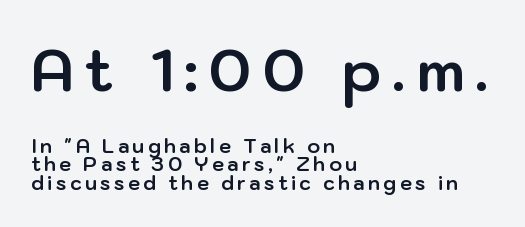
These words are printed bold, with thick strokes throughout. This rendering uses left alignment, leaving the right contour irregular. Does the leading feel generous? Not at all — it's pinched. Here the first block reads like a headline and the second like body copy. The words here are not underlined.
